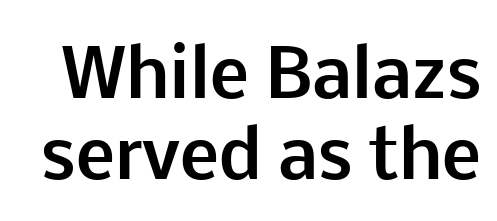
{"serif": "no", "italic": "no", "bold": "yes", "weight": "bold", "width": "normal", "stroke_contrast": "low", "x_height": "medium", "monospaced": "no", "underline": "no", "line_spacing_ratio": 1.23, "letter_spacing": "normal", "letter_spacing_em": 0.0, "glyph_px": 66}
